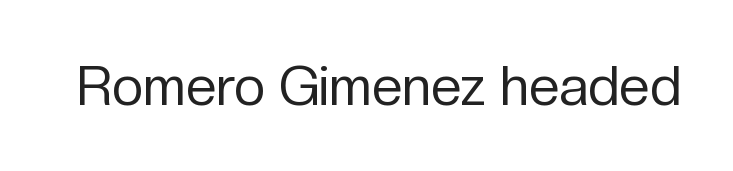
The image shows 55 px regular-weight sans-serif type, upright; set normal letter spacing, not underlined; low stroke contrast and a medium x-height.
